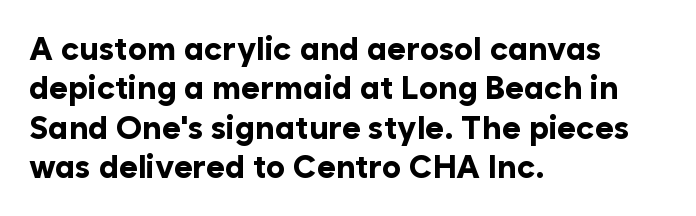
The image shows 32 px bold sans-serif type, upright; set left-aligned, line spacing 1.23x, normal letter spacing, not underlined; low stroke contrast and a medium x-height.
